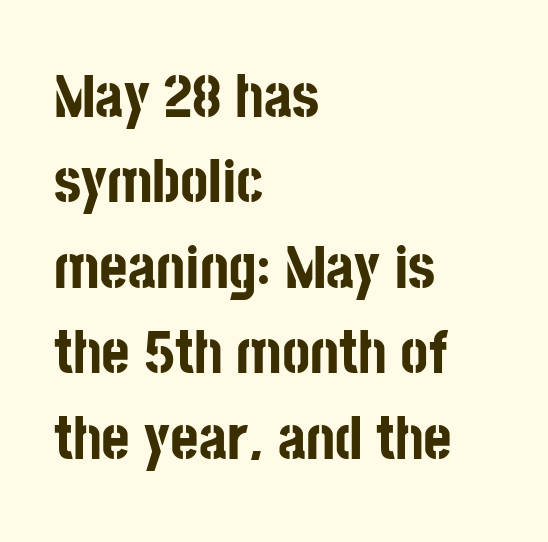
Q: Is the text bold? A: Yes.
Q: Is the text italic (slanted)? A: No, it is upright.
Q: Is the typeface a serif or a sans-serif typeface? A: Sans-serif.
Q: Is the text underlined? A: No.
Q: How is the paragraph aligned? A: Left-aligned.
Q: Is the spacing between letters normal or unusually wide? A: Normal.
Q: Is the spacing between lines tight, normal or loose? A: Normal.
Q: Width (condensed, normal, or wide)? A: Condensed.
Q: Stroke contrast? A: Low.
Q: x-height? A: Large.
Q: Monospaced? A: No.
